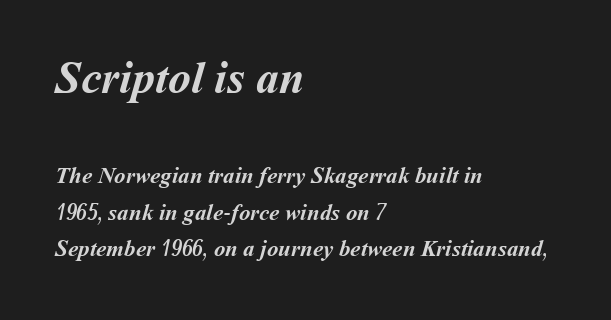
{"bold": "yes", "weight": "semibold", "width": "normal", "stroke_contrast": "medium", "x_height": "medium", "monospaced": "no", "underline": "no", "align": "left", "line_spacing": "normal", "line_spacing_ratio": 1.58, "letter_spacing": "normal", "letter_spacing_em": 0.0, "larger_block": "first", "size_ratio": 2.0, "glyph_px": 46}
